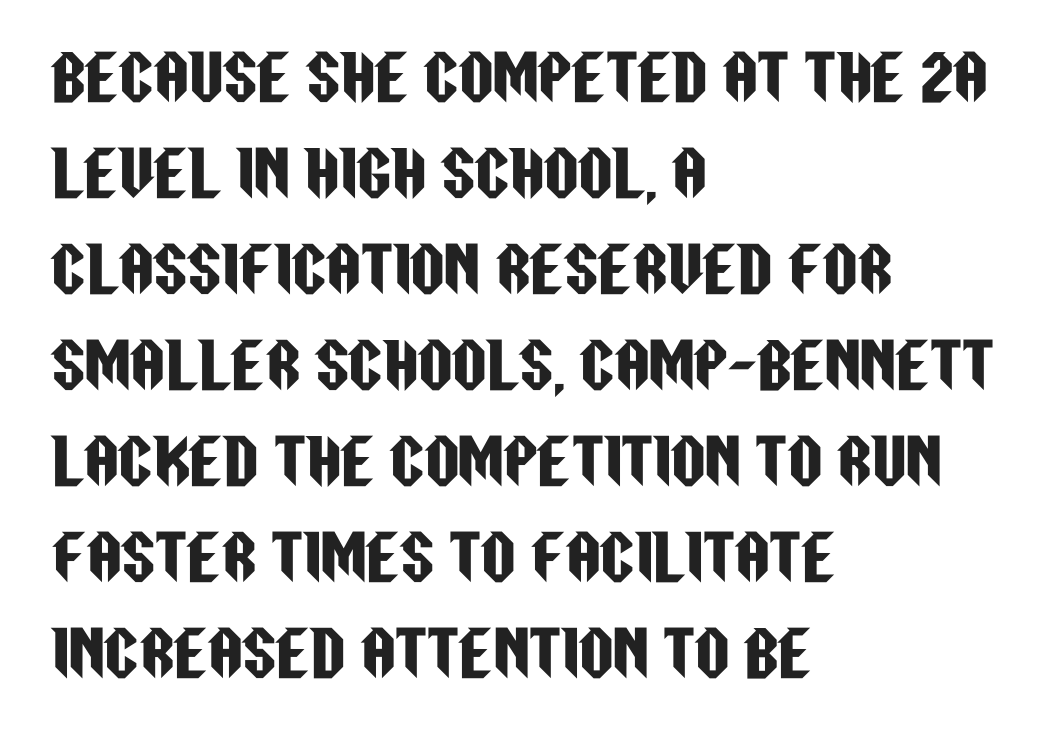
How would I describe the line gaps? Plain and ordinary. Short note: letters normally spaced. Here the designer chose a conventional face with non-uniform glyph widths. A clean baseline with only descenders dipping below it.
